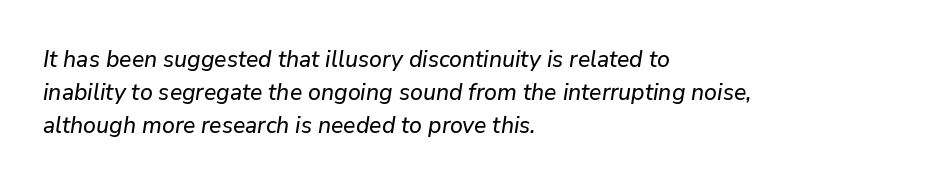
Q: Is the text italic (slanted)? A: Yes, it leans right by about 9 degrees.
Q: Is the text underlined? A: No.
Q: How is the paragraph aligned? A: Left-aligned.
Q: Is the spacing between letters normal or unusually wide? A: Normal.
Q: Is the spacing between lines tight, normal or loose? A: Normal.
